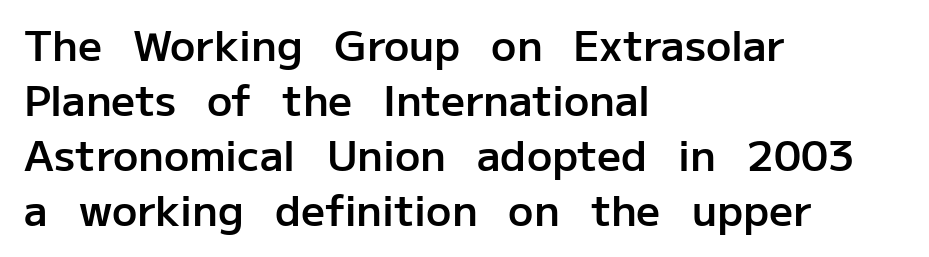
The image shows 42 px semibold sans-serif type, upright; set left-aligned, normal line spacing (1.31x), normal letter spacing, not underlined; low stroke contrast and a medium x-height.
